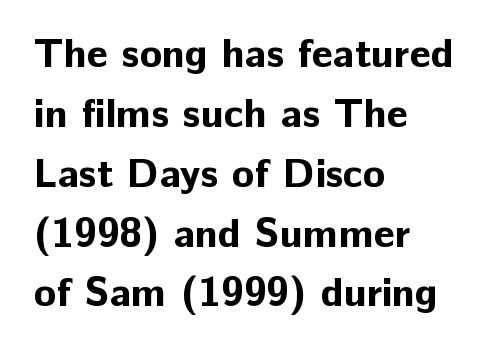
The line texture is even and compact thanks to regular tracking. Any mark beneath the type? The region is blank. The letters stand upright; this is a roman face. The passage shown stacks its lines at a standard gap.
